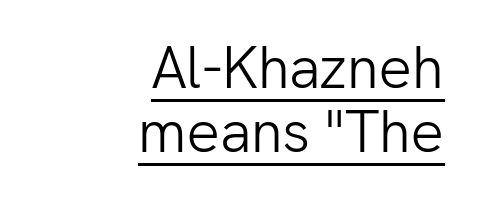
{"serif": "no", "italic": "no", "bold": "no", "weight": "light", "width": "normal", "stroke_contrast": "low", "x_height": "medium", "monospaced": "no", "underline": "yes", "align": "right", "line_spacing": "tight", "line_spacing_ratio": 1.08, "letter_spacing": "normal", "letter_spacing_em": 0.0, "glyph_px": 59}
